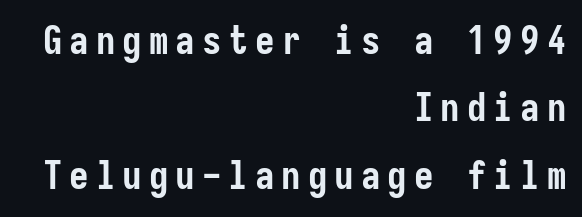
Q: Is the text bold? A: Yes.
Q: Is the text italic (slanted)? A: No, it is upright.
Q: Is the typeface a serif or a sans-serif typeface? A: Sans-serif.
Q: Is the text underlined? A: No.
Q: How is the paragraph aligned? A: Right-aligned.
Q: Width (condensed, normal, or wide)? A: Condensed.
Q: Stroke contrast? A: Low.
Q: x-height? A: Medium.
